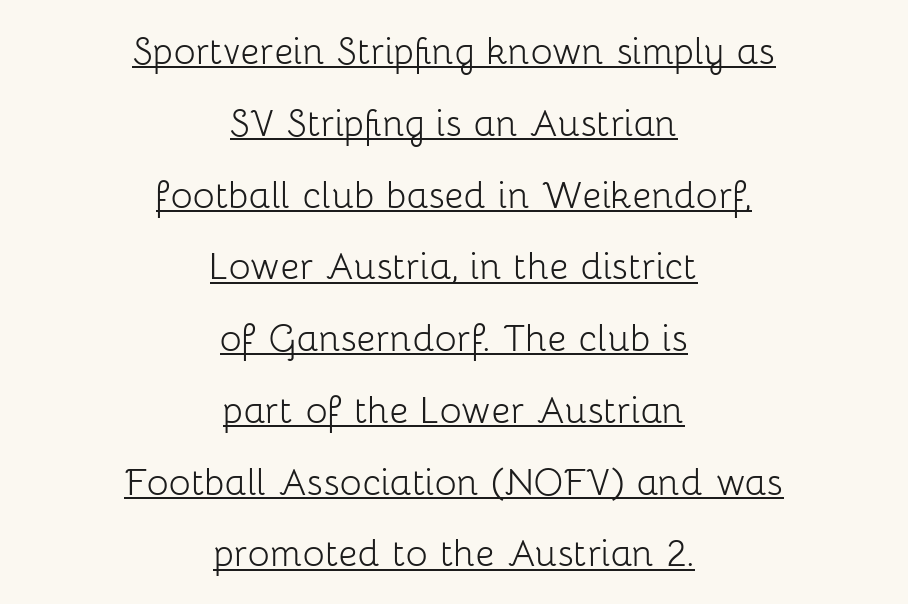
The image shows 46 px light sans-serif type, upright; set centered, normal line spacing (1.56x), normal letter spacing, underlined; low stroke contrast and a medium x-height.
